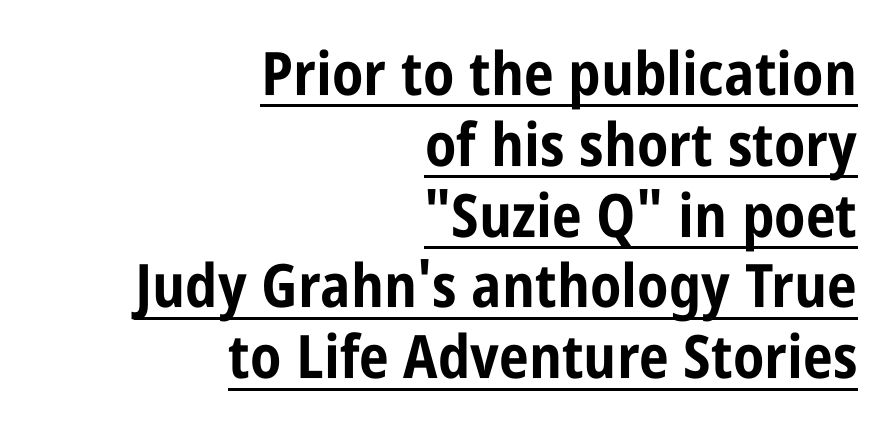
Tracking value appears to be zero — textbook default spacing. This is the regular roman posture of the typeface. Each letter's strokes conclude bluntly, with no projecting serifs. All the whitespace from short lines collects on the left.
